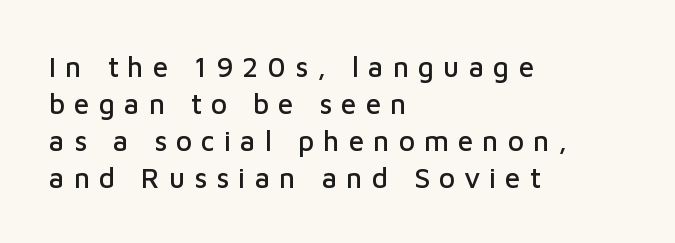
Q: Is the text italic (slanted)? A: No, it is upright.
Q: Is the typeface a serif or a sans-serif typeface? A: Sans-serif.
Q: Is the text underlined? A: No.
Q: How is the paragraph aligned? A: Left-aligned.
Q: Is the spacing between letters normal or unusually wide? A: Unusually wide.
Q: Is the spacing between lines tight, normal or loose? A: Normal.
Q: Width (condensed, normal, or wide)? A: Normal.
Q: Stroke contrast? A: Low.
Q: x-height? A: Medium.
Q: Monospaced? A: No.
